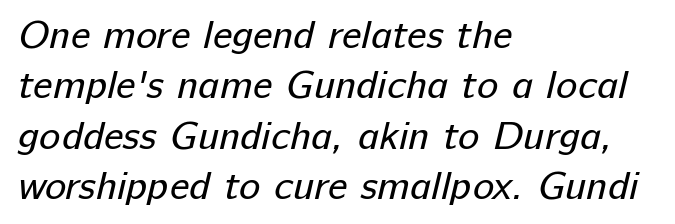
The image shows 40 px regular-weight sans-serif type; set left-aligned, normal line spacing (1.26x), normal letter spacing, not underlined; low stroke contrast and a medium x-height.
